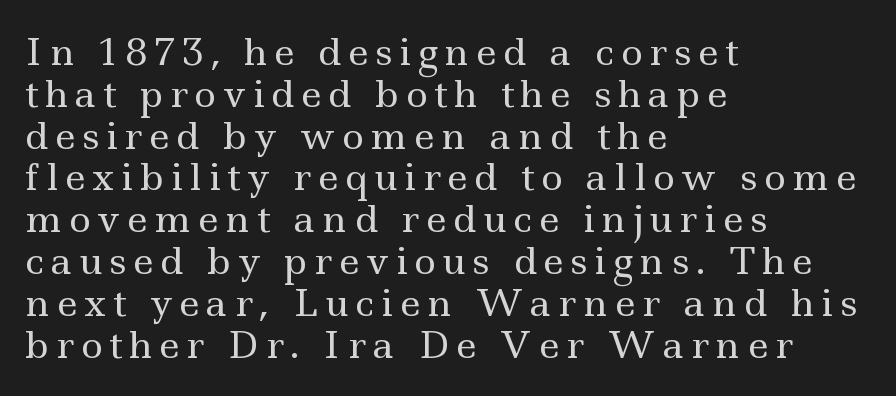
{"serif": "yes", "italic": "no", "bold": "no", "weight": "regular", "width": "wide", "x_height": "small", "monospaced": "no", "underline": "no", "align": "left", "line_spacing": "tight", "line_spacing_ratio": 1.13, "glyph_px": 37}
